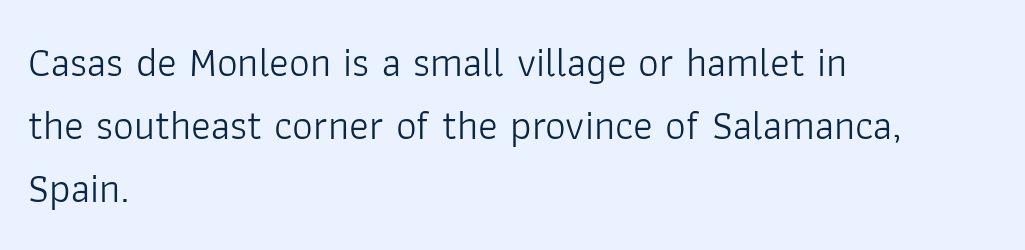
The image shows 41 px light sans-serif type, upright; set left-aligned, normal line spacing (1.54x), normal letter spacing, not underlined; low stroke contrast and a medium x-height.
